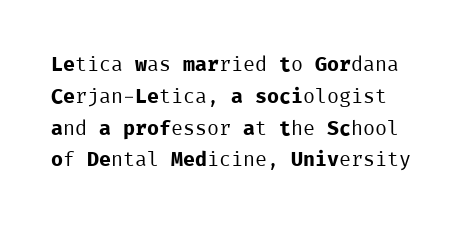
Q: Is the text bold? A: No.
Q: Is the text italic (slanted)? A: No, it is upright.
Q: Is the text underlined? A: No.
Q: Is the spacing between letters normal or unusually wide? A: Normal.
Q: Is the spacing between lines tight, normal or loose? A: Normal.
